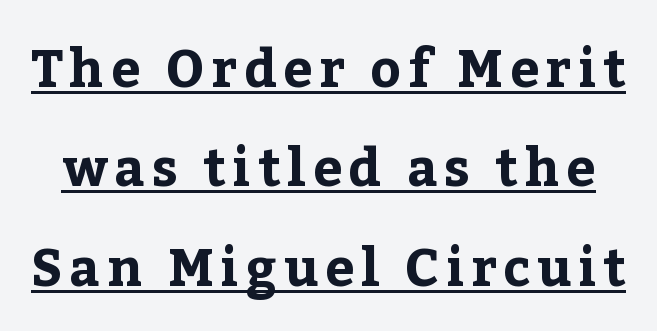
{"serif": "yes", "italic": "no", "bold": "yes", "weight": "bold", "width": "normal", "stroke_contrast": "low", "x_height": "medium", "monospaced": "no", "underline": "yes", "line_spacing": "loose", "line_spacing_ratio": 1.91, "glyph_px": 52}
